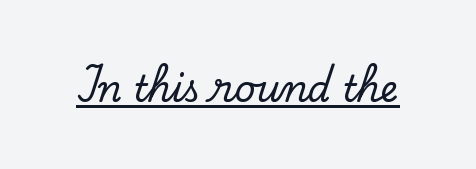
{"serif": "yes", "width": "normal", "stroke_contrast": "low", "x_height": "small", "monospaced": "no", "underline": "yes", "letter_spacing": "normal", "letter_spacing_em": 0.0, "glyph_px": 36}
